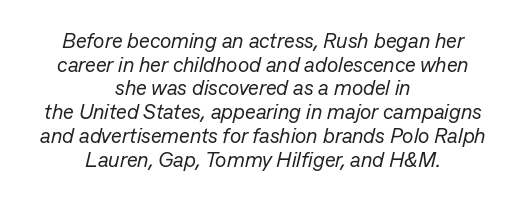
Q: Is the text bold? A: No.
Q: Is the text italic (slanted)? A: Yes, it leans right by about 13 degrees.
Q: Is the text underlined? A: No.
Q: How is the paragraph aligned? A: Centered.
Q: Is the spacing between letters normal or unusually wide? A: Normal.
Q: Is the spacing between lines tight, normal or loose? A: Tight.
